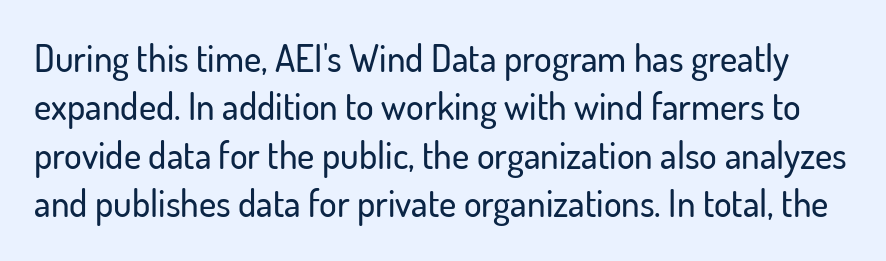
{"serif": "no", "italic": "no", "width": "normal", "stroke_contrast": "low", "x_height": "small", "monospaced": "no", "underline": "no", "line_spacing": "normal", "line_spacing_ratio": 1.31, "letter_spacing": "normal", "letter_spacing_em": 0.0, "glyph_px": 37}
